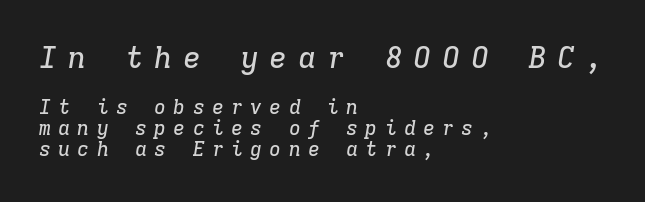
The image shows 30 px serif type, italic (leaning right), monospaced; set left-aligned, tight line spacing (1.05x), unusually wide letter spacing (+0.36 em), not underlined; the first (top) block is 1.5x larger; low stroke contrast and a medium x-height.
